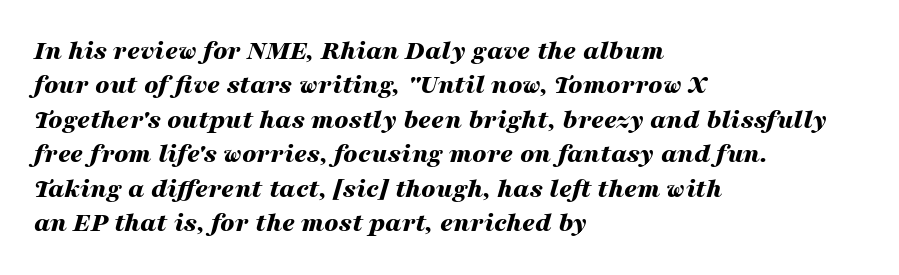
Emphasis-style slanted type is in use. I'd describe the lettering as bold — thick and assertive. Short and long lines alike share a common starting point at left. The tracking reads as untouched default to a designer's eye. The baseline area is clear. The letters advance in unequal steps, a hallmark of proportional type.
